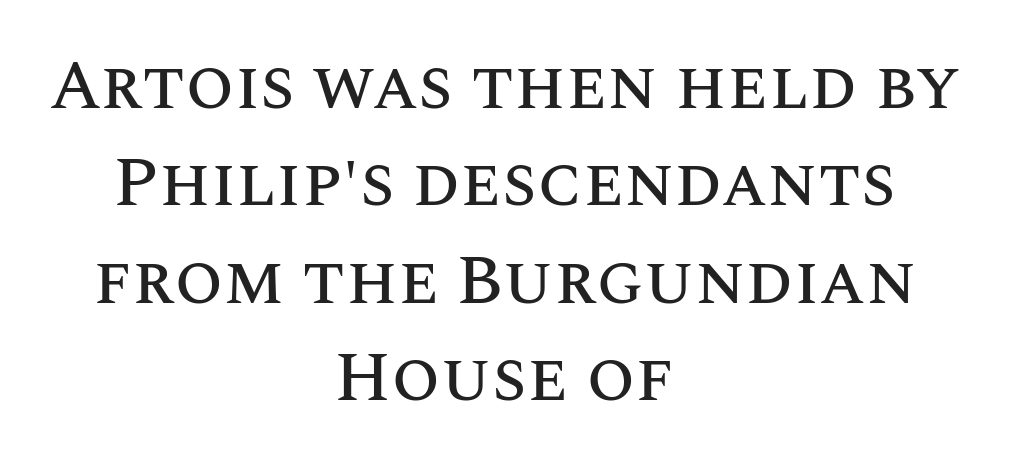
The image shows 70 px text type, upright; set centered, normal line spacing (1.39x), normal letter spacing, not underlined; medium stroke contrast and a large x-height.
